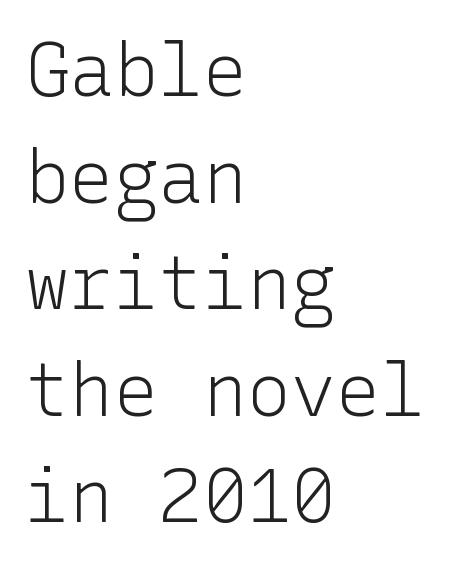
{"serif": "no", "italic": "no", "bold": "no", "weight": "light", "width": "normal", "stroke_contrast": "low", "x_height": "medium", "underline": "no", "align": "left", "line_spacing": "normal", "line_spacing_ratio": 1.44, "letter_spacing": "normal", "letter_spacing_em": 0.0, "glyph_px": 74}
